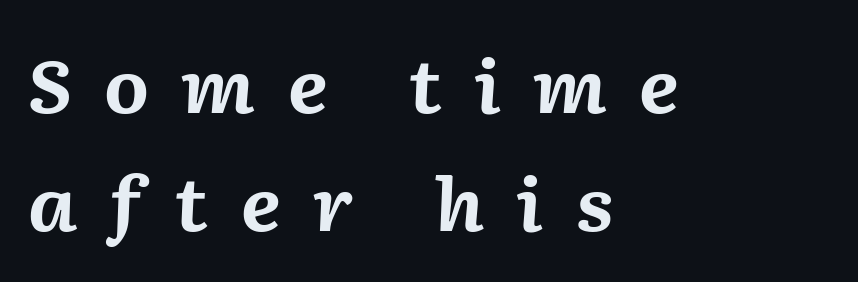
Q: Is the text bold? A: Yes.
Q: Is the text italic (slanted)? A: Yes, it leans right by about 2 degrees.
Q: Is the text underlined? A: No.
Q: How is the paragraph aligned? A: Left-aligned.
Q: Is the spacing between letters normal or unusually wide? A: Unusually wide.
Q: Is the spacing between lines tight, normal or loose? A: Normal.
Q: Width (condensed, normal, or wide)? A: Normal.
Q: Stroke contrast? A: Medium.
Q: x-height? A: Medium.
Q: Monospaced? A: No.
